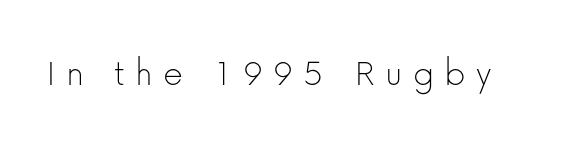
{"serif": "no", "italic": "no", "bold": "no", "weight": "thin", "width": "normal", "stroke_contrast": "low", "x_height": "medium", "monospaced": "no", "underline": "no", "letter_spacing": "wide", "letter_spacing_em": 0.26, "glyph_px": 39}
